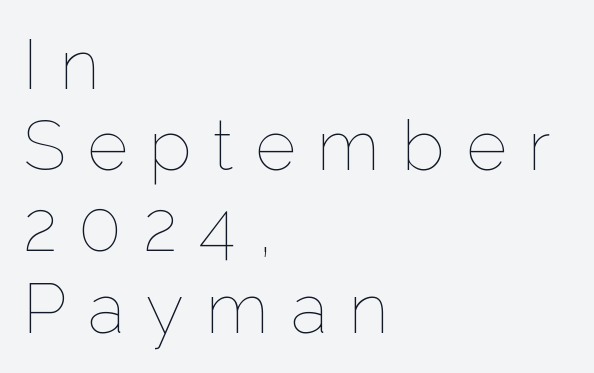
Q: Is the text bold? A: No.
Q: Is the text italic (slanted)? A: No, it is upright.
Q: Is the text underlined? A: No.
Q: How is the paragraph aligned? A: Left-aligned.
Q: Is the spacing between letters normal or unusually wide? A: Unusually wide.
Q: Width (condensed, normal, or wide)? A: Normal.
Q: Stroke contrast? A: Low.
Q: x-height? A: Medium.
Q: Monospaced? A: No.
